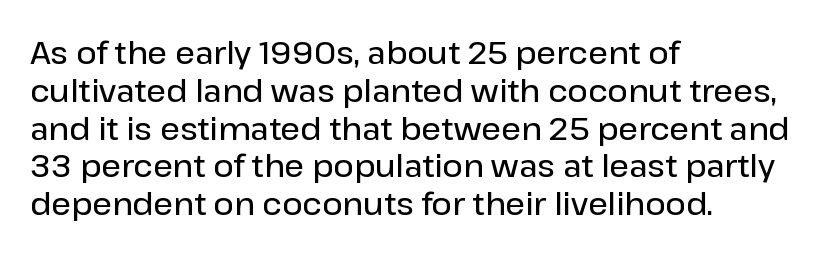
Q: Is the text bold? A: Semi-bold.
Q: Is the text italic (slanted)? A: No, it is upright.
Q: Is the typeface a serif or a sans-serif typeface? A: Sans-serif.
Q: Is the text underlined? A: No.
Q: How is the paragraph aligned? A: Left-aligned.
Q: Is the spacing between letters normal or unusually wide? A: Normal.
Q: Width (condensed, normal, or wide)? A: Normal.
Q: Stroke contrast? A: Low.
Q: x-height? A: Medium.
Q: Monospaced? A: No.
